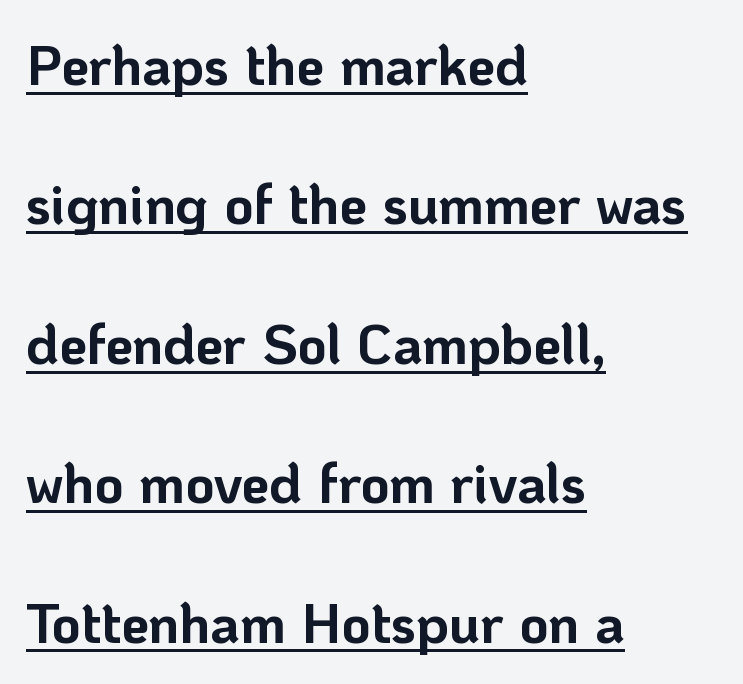
The image shows 56 px bold sans-serif type, upright; set left-aligned, loose line spacing (2.49x), normal letter spacing, underlined; low stroke contrast and a medium x-height.
